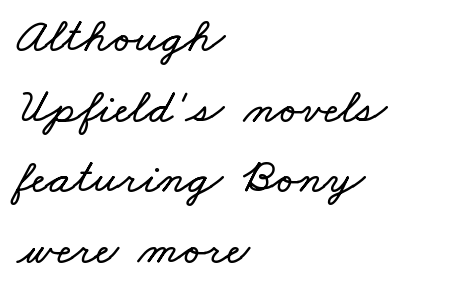
The image shows 49 px wide type; set left-aligned, normal line spacing (1.44x), normal letter spacing, not underlined; low stroke contrast and a small x-height.
